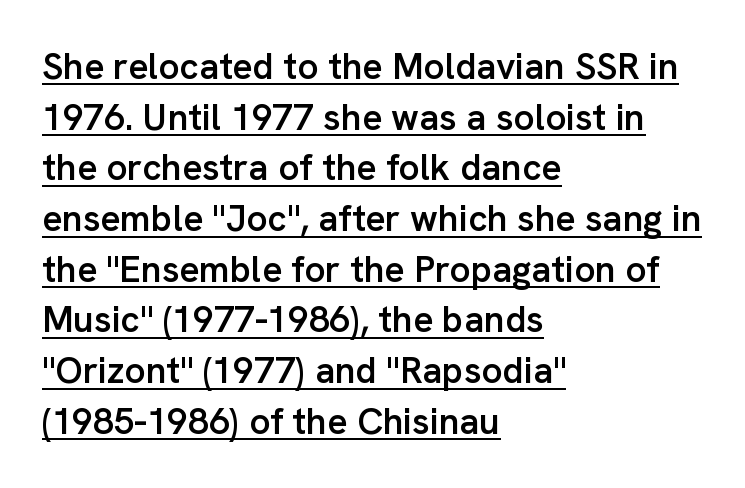
{"serif": "no", "italic": "no", "bold": "semi", "weight": "semibold", "width": "normal", "stroke_contrast": "low", "x_height": "medium", "monospaced": "no", "underline": "yes", "align": "left", "line_spacing": "normal", "line_spacing_ratio": 1.37, "letter_spacing": "normal", "letter_spacing_em": 0.0, "glyph_px": 37}
